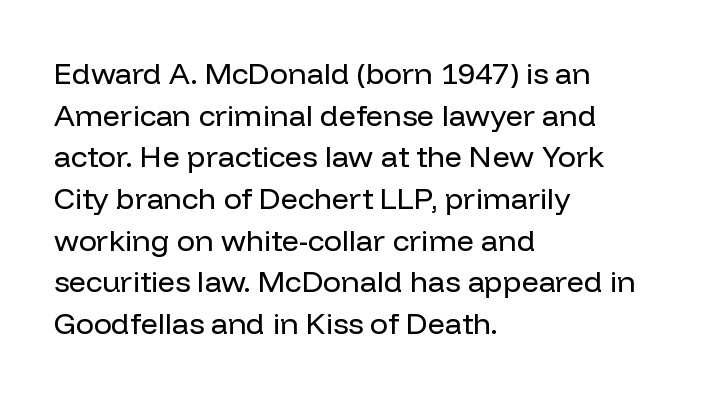
{"serif": "no", "italic": "no", "bold": "no", "weight": "regular", "width": "normal", "stroke_contrast": "low", "x_height": "medium", "monospaced": "no", "underline": "no", "align": "left", "line_spacing": "normal", "line_spacing_ratio": 1.39, "letter_spacing": "normal", "letter_spacing_em": 0.0, "glyph_px": 30}
